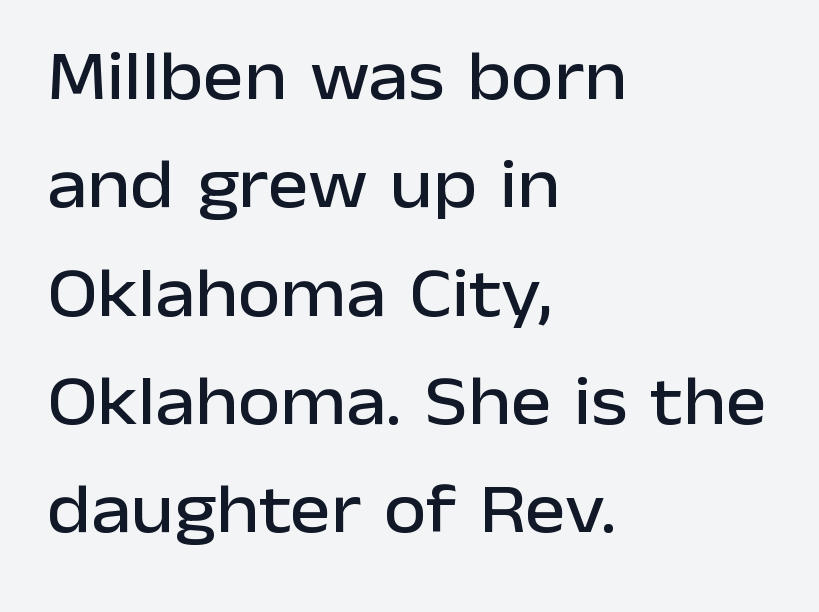
Q: Is the text italic (slanted)? A: No, it is upright.
Q: Is the typeface a serif or a sans-serif typeface? A: Sans-serif.
Q: Is the text underlined? A: No.
Q: How is the paragraph aligned? A: Left-aligned.
Q: Is the spacing between letters normal or unusually wide? A: Normal.
Q: Is the spacing between lines tight, normal or loose? A: Normal.
Q: Width (condensed, normal, or wide)? A: Normal.
Q: Stroke contrast? A: Low.
Q: x-height? A: Medium.
Q: Monospaced? A: No.
